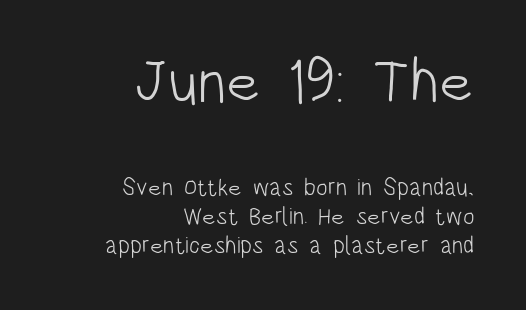
{"serif": "no", "italic": "no", "bold": "no", "weight": "light", "width": "condensed", "stroke_contrast": "low", "x_height": "large", "monospaced": "no", "underline": "no", "align": "right", "line_spacing_ratio": 1.21, "letter_spacing": "normal", "letter_spacing_em": 0.0, "larger_block": "first", "size_ratio": 2.54, "glyph_px": 61}
